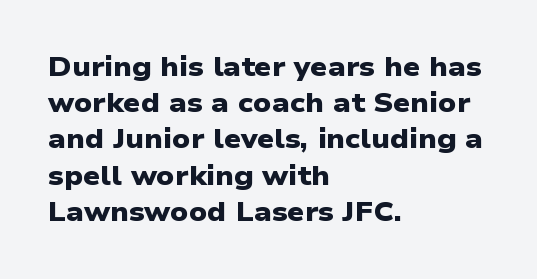
{"bold": "yes", "underline": "no", "align": "left", "line_spacing": "normal", "line_spacing_ratio": 1.34, "letter_spacing": "normal", "letter_spacing_em": 0.0, "glyph_px": 27}
